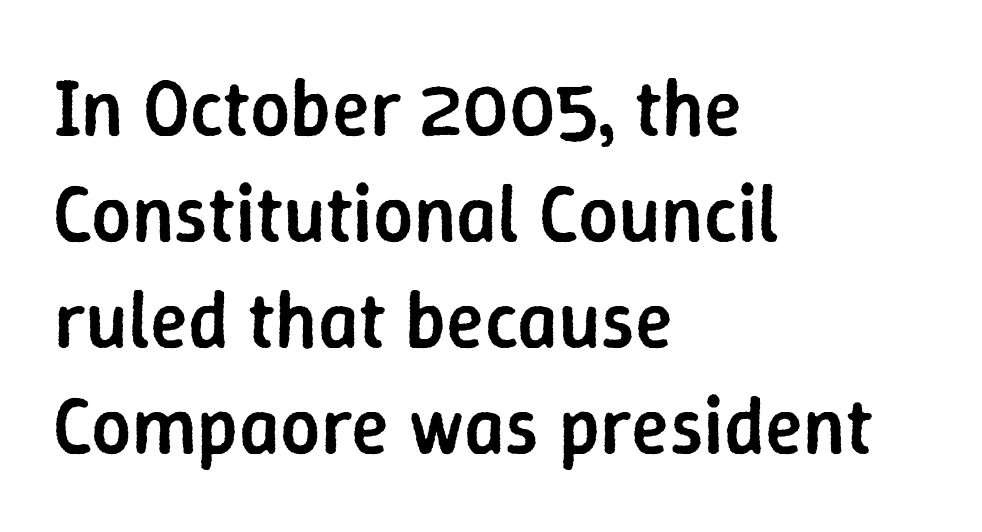
A classic flush-left, rag-right setting is used for this passage. Ascenders rise straight up at ninety degrees. The gap between lines stays unmarked. Characters follow at the spacing the type designer built in. A typesetter would call this proportional, since set widths differ per character.
